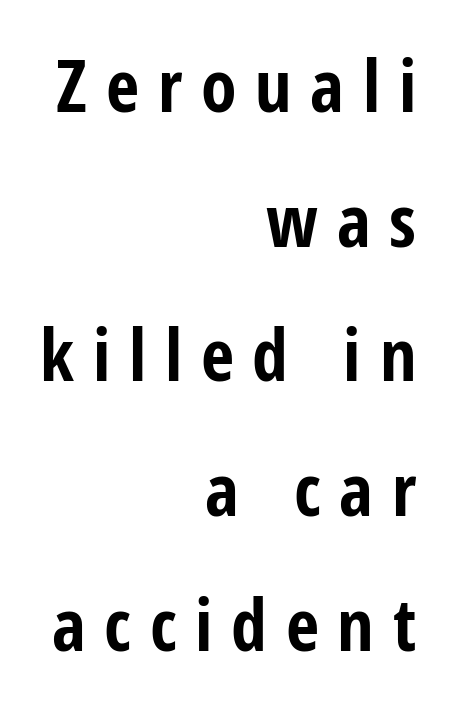
The tracking reads as deliberately expanded to a designer's eye. Note: no serifs on the glyphs. Descenders are the only things crossing below the line. Each letter keeps its own natural width here, so spacing adapts to shape.
